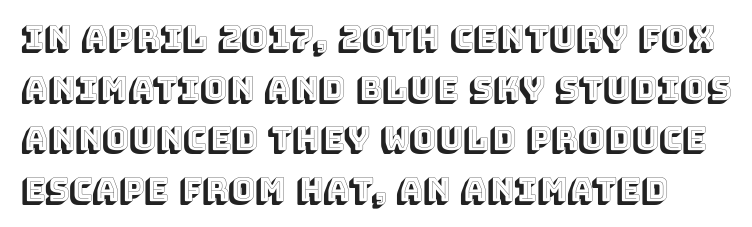
{"italic": "no", "width": "normal", "x_height": "large", "monospaced": "no", "underline": "no", "line_spacing": "normal", "line_spacing_ratio": 1.58, "letter_spacing": "normal", "letter_spacing_em": 0.0, "glyph_px": 32}
